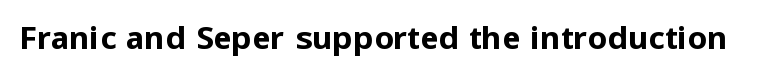
You could call the tracking neutral — neither tight nor loose. Stroke terminals: plain, sans-serif. The passage shown is typed in a proportional face where columns would drift. Italic: no, the glyphs are upright roman. Heft: maximum for text — a bold.
